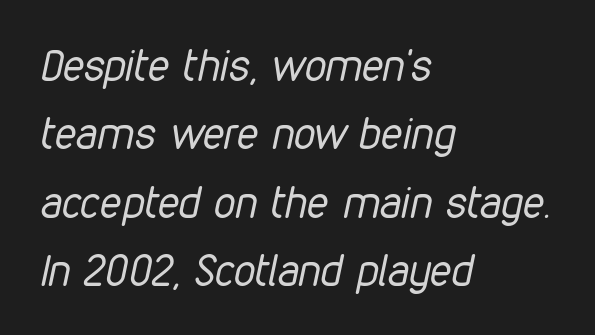
Students, observe: this is what conventionally led text looks like. The space directly below the letters is spotless. The setting favours the left margin, as ordinary paragraphs usually do. Looks like regular typesetting: each glyph gets only the width it needs. The line texture is even and compact thanks to regular tracking.
